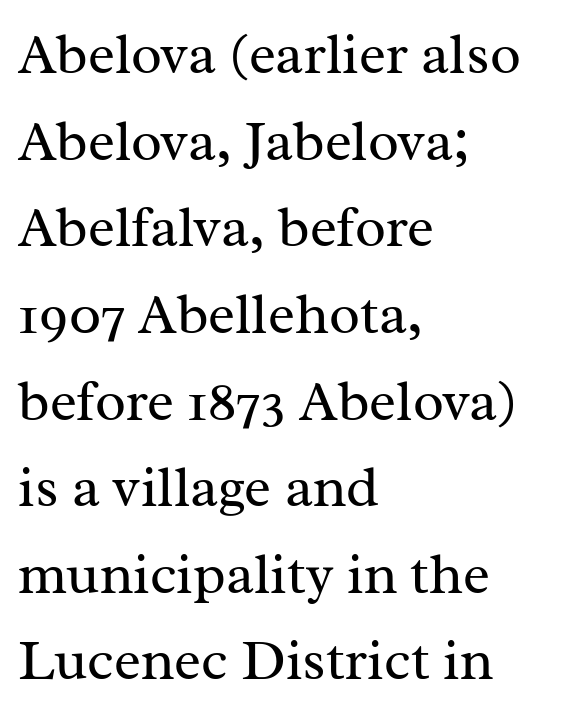
Q: Is the text bold? A: No.
Q: Is the text italic (slanted)? A: No, it is upright.
Q: Is the typeface a serif or a sans-serif typeface? A: Serif.
Q: Is the text underlined? A: No.
Q: How is the paragraph aligned? A: Left-aligned.
Q: Is the spacing between letters normal or unusually wide? A: Normal.
Q: Is the spacing between lines tight, normal or loose? A: Normal.
Q: Width (condensed, normal, or wide)? A: Normal.
Q: Stroke contrast? A: Medium.
Q: x-height? A: Medium.
Q: Monospaced? A: No.
